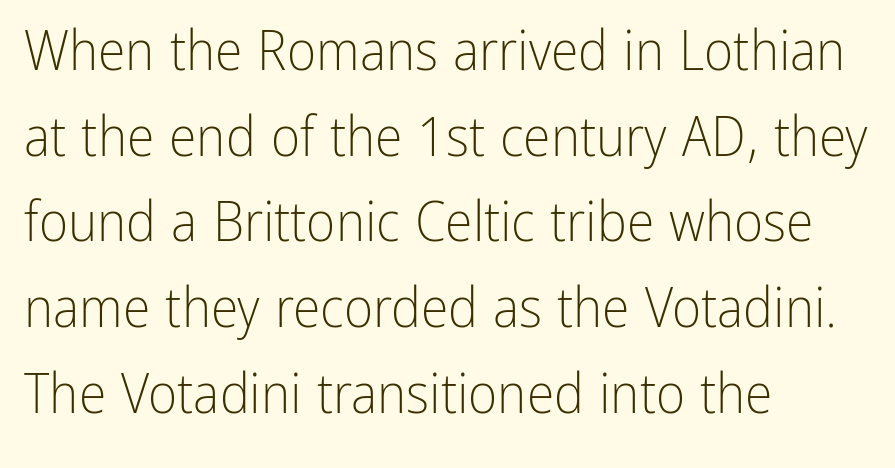
The image shows 56 px light, condensed sans-serif type, upright; set left-aligned, normal line spacing (1.53x), normal letter spacing, not underlined; low stroke contrast and a medium x-height.
